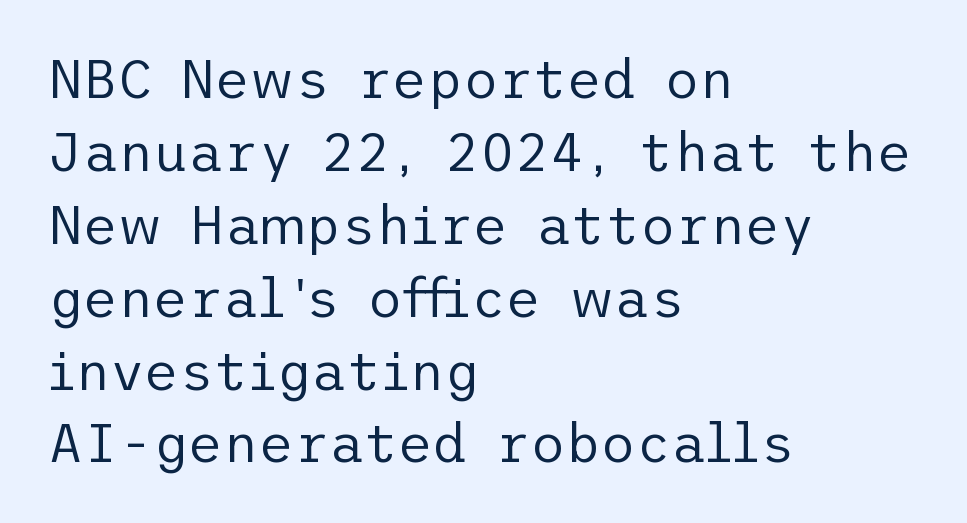
The strokes carry an ordinary text weight at most. Each letter's strokes conclude bluntly, with no projecting serifs. Look at the tracking — it's just the regular setting, nothing added. The area under the type is left untouched. Honestly, the row spacing looks completely unremarkable.
